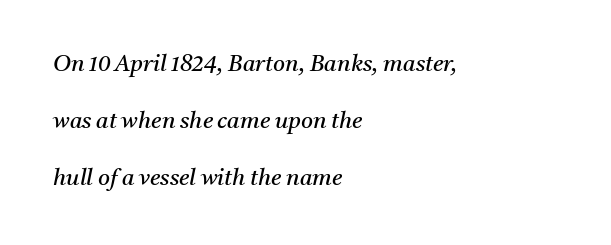
There's an unmistakable incline to the writing here. Underline: absent. The block of text is sparse from top to bottom, with ample space between rows. Heft: none added — not bold. One-word summary of the alignment: left.
